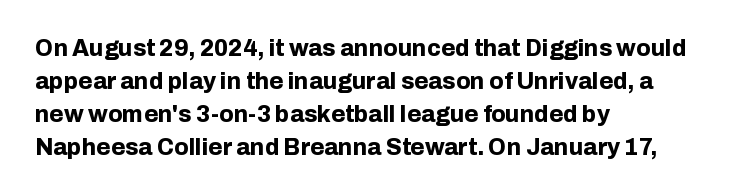
The gaps between neighbouring characters are ordinary and unremarkable. A dark, heavy texture on the line: the type is bold. Leftover space on each line is placed entirely after the last word. Reading down the column, the eye jumps a familiar distance to each next line. This is the regular roman posture of the typeface.
